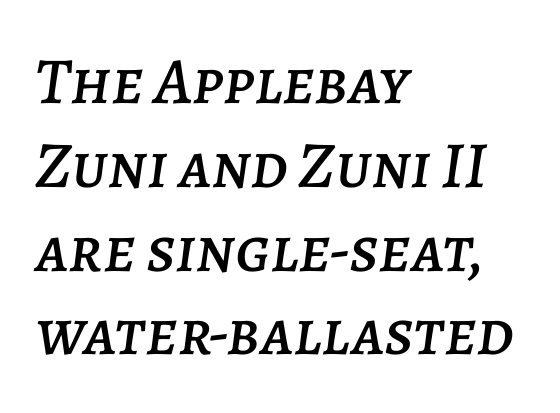
Observe the ordinary spacing: letters are neighbours, not strangers. Is this a fixed-width face? No — the glyphs have proportional, varying widths. Check under the words: just untouched page. This rendering uses left alignment, leaving the right contour irregular. The text carries the slant typical of an italic or oblique font.
